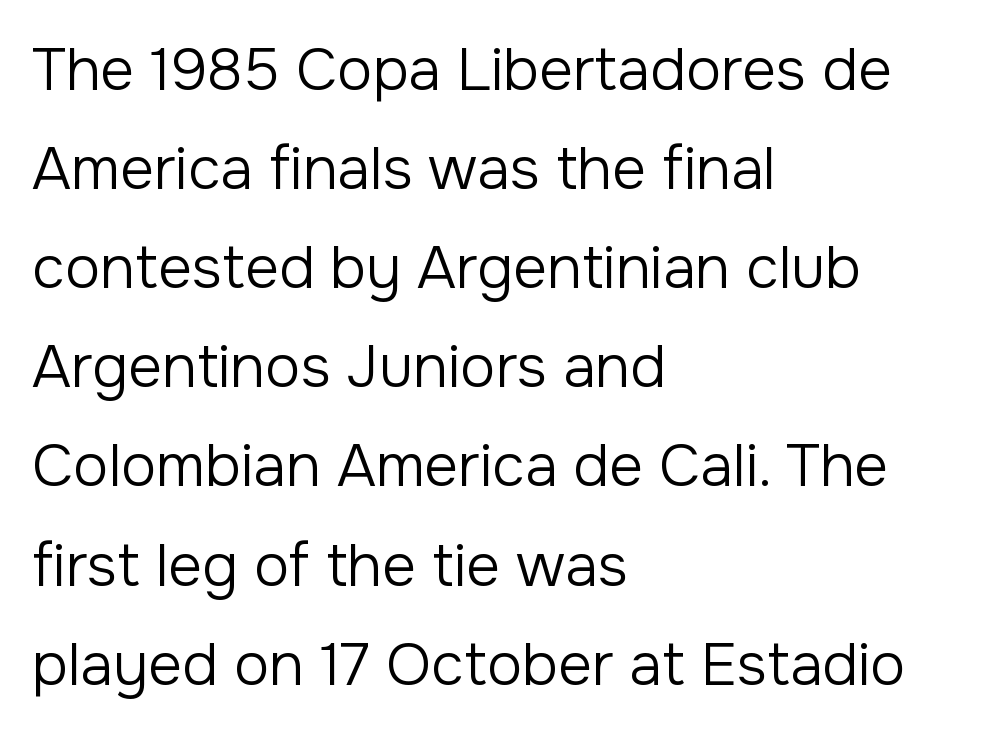
The image shows 59 px regular-weight sans-serif type, upright; set left-aligned, normal line spacing (1.68x), normal letter spacing, not underlined; low stroke contrast and a medium x-height.
